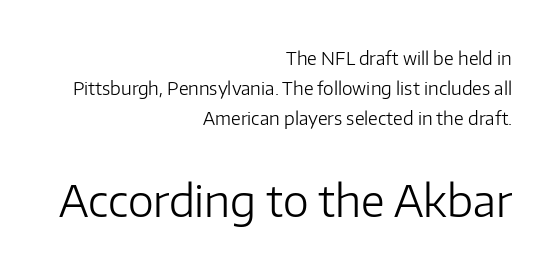
The image shows 44 px light sans-serif type, upright; set right-aligned, normal line spacing (1.66x), normal letter spacing, not underlined; the second (bottom) block is 2.44x larger; low stroke contrast and a medium x-height.
